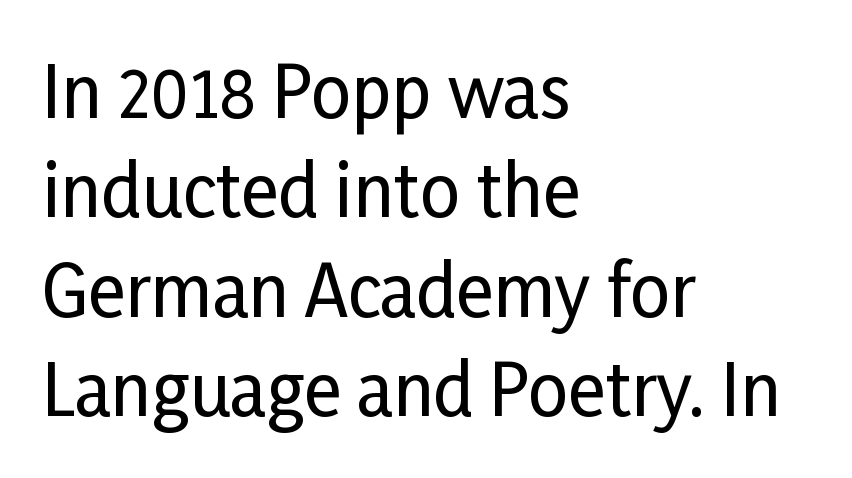
The image shows 71 px condensed sans-serif type, upright; set left-aligned, normal line spacing (1.4x), normal letter spacing, not underlined; low stroke contrast and a medium x-height.
